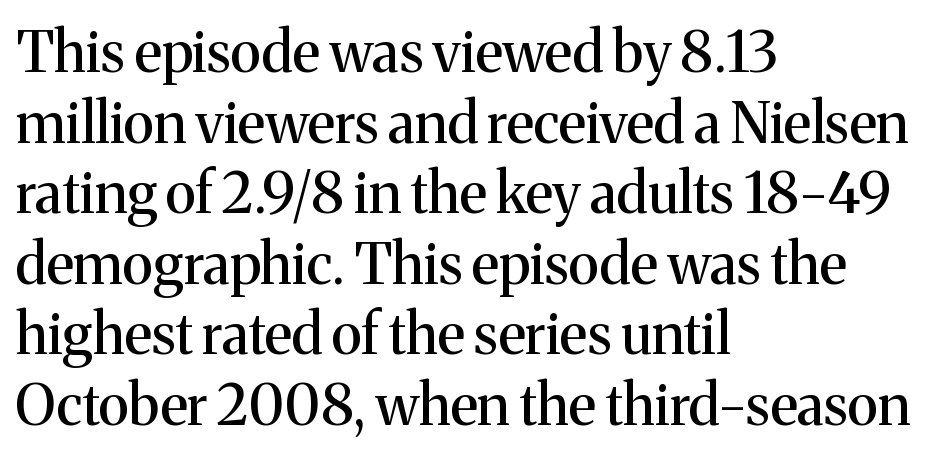
How would I describe the line gaps? Plain and ordinary. Honestly, the letter spacing is just normal — you wouldn't notice it. The gap between lines stays unmarked. The rendering anchors every line to the left-hand side.
